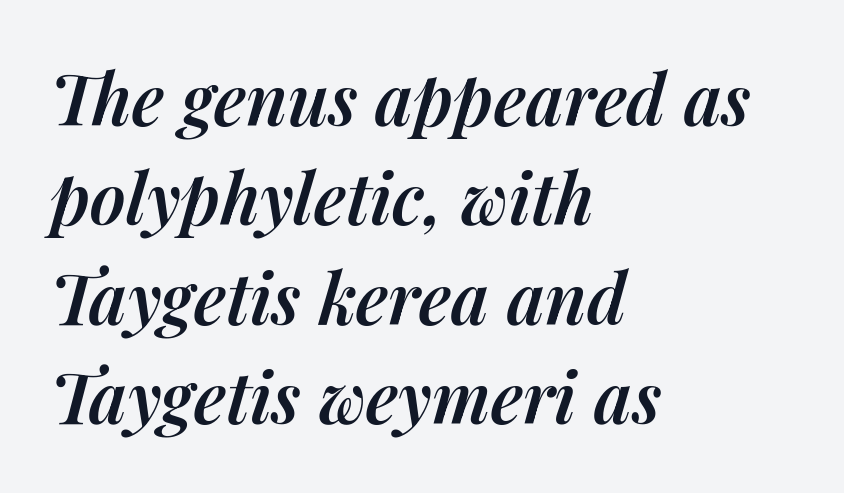
{"italic": "yes", "lean": "right", "slant_degrees": 14, "bold": "semi", "weight": "semibold", "width": "normal", "stroke_contrast": "medium", "x_height": "medium", "monospaced": "no", "underline": "no", "align": "left", "line_spacing": "normal", "line_spacing_ratio": 1.42, "letter_spacing": "normal", "letter_spacing_em": 0.0, "glyph_px": 70}
